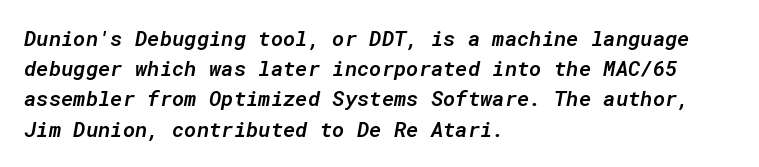
The image shows 21 px text type, italic (leaning right); set left-aligned, normal line spacing (1.44x), normal letter spacing, not underlined.
